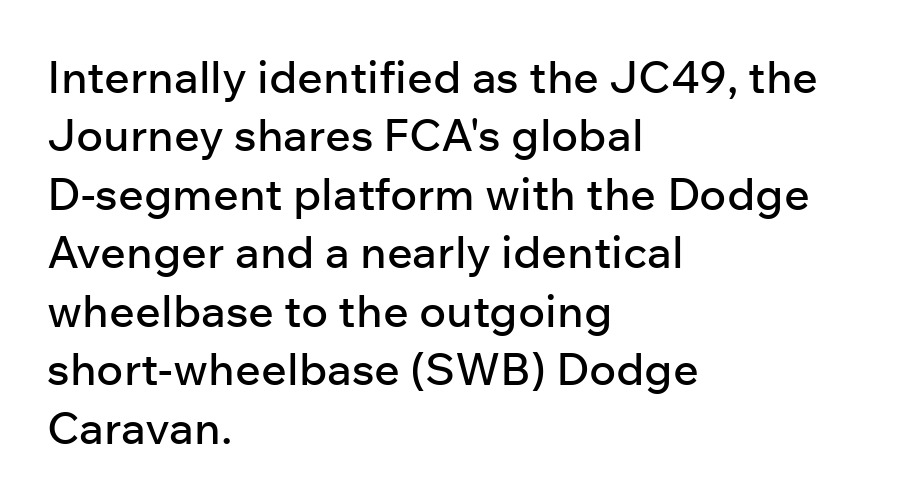
Rows of type keep a routine distance in the vertical direction. Check where the strokes stop: nothing finishes them off — pure sans. Does extra space separate the letters? No, they use regular spacing. Every character sits straight up, as roman type does.
